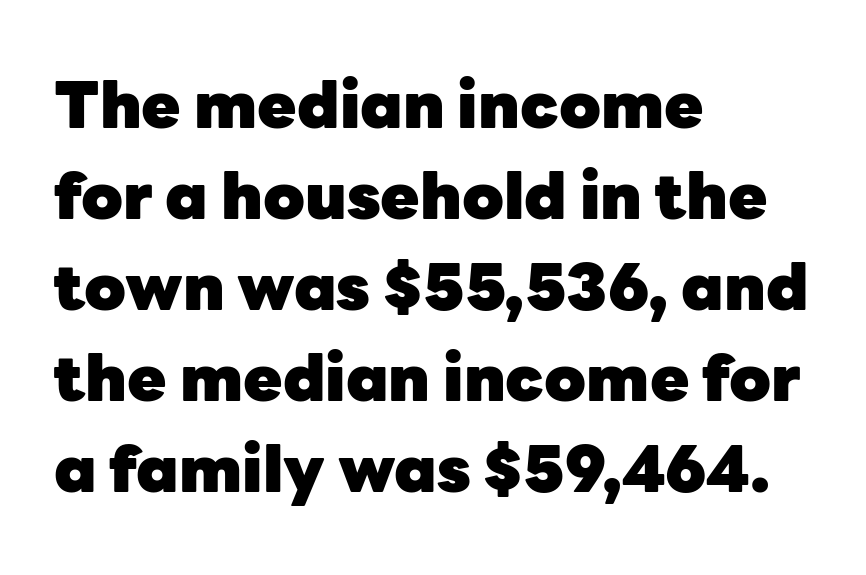
Vertical strokes here are truly vertical. These lines keep a tight, regular rhythm from letter to letter. Character widths vary here, with narrow letters taking less room than wide ones. How heavy is the stroke? Heavy — this is a bold.
